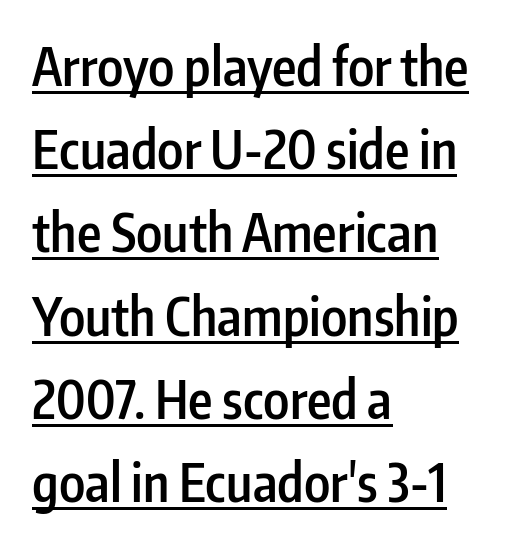
The image shows 52 px semibold, condensed sans-serif type, upright; set left-aligned, normal line spacing (1.6x), normal letter spacing, underlined; low stroke contrast and a medium x-height.
